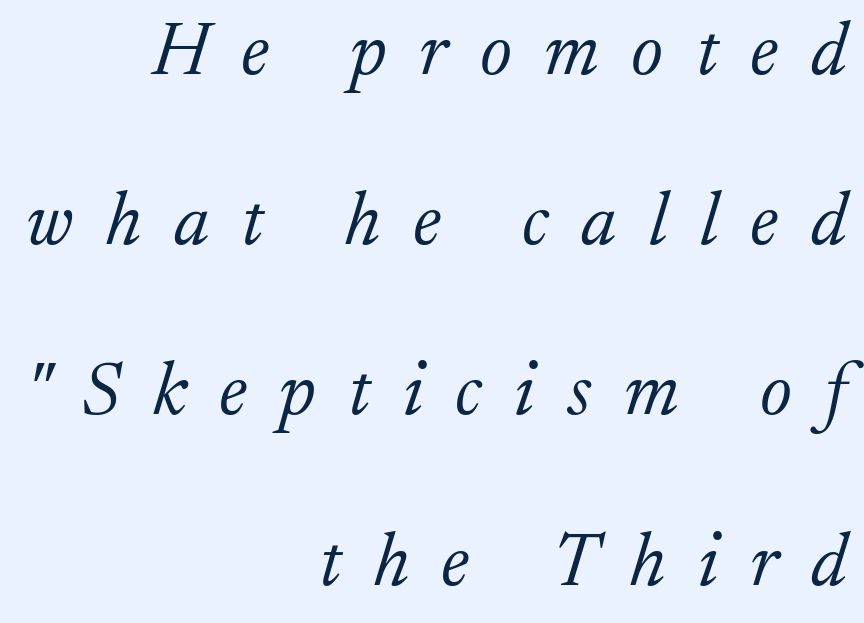
{"serif": "yes", "italic": "yes", "lean": "right", "slant_degrees": 17, "bold": "no", "weight": "light", "width": "normal", "stroke_contrast": "low", "x_height": "medium", "monospaced": "no", "underline": "no", "align": "right", "line_spacing": "loose", "line_spacing_ratio": 2.27, "letter_spacing": "wide", "letter_spacing_em": 0.43, "glyph_px": 75}
